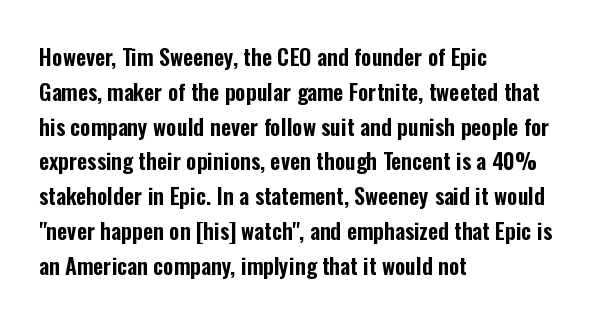
The image shows 22 px text type, upright; set left-aligned, normal line spacing (1.58x), normal letter spacing, not underlined.
